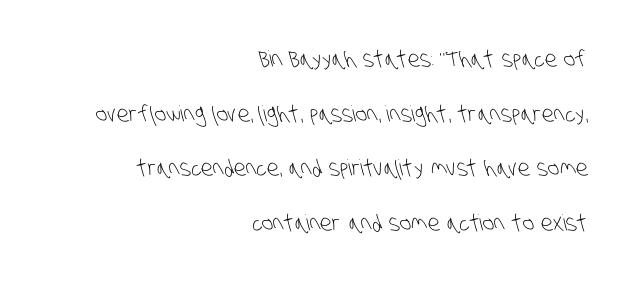
{"bold": "no", "underline": "no", "align": "right", "line_spacing": "loose", "line_spacing_ratio": 2.48, "letter_spacing": "normal", "letter_spacing_em": 0.0, "glyph_px": 22}
